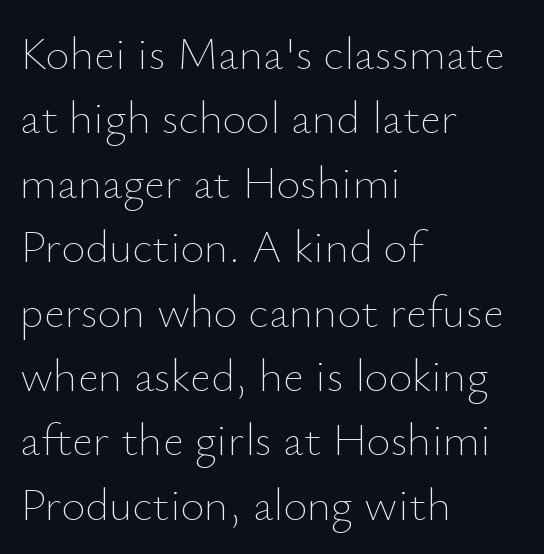
The image shows 46 px thin type, upright; set left-aligned, normal line spacing (1.4x), normal letter spacing, not underlined; low stroke contrast and a small x-height.
